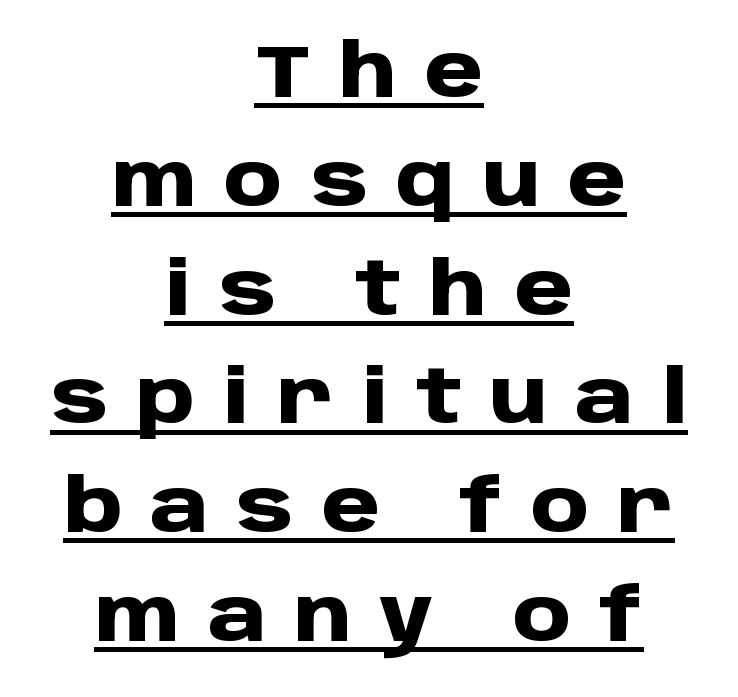
{"serif": "no", "italic": "no", "bold": "yes", "weight": "heavy", "width": "normal", "stroke_contrast": "low", "x_height": "large", "monospaced": "no", "underline": "yes", "align": "center", "line_spacing": "normal", "line_spacing_ratio": 1.47, "letter_spacing": "wide", "letter_spacing_em": 0.38, "glyph_px": 74}
